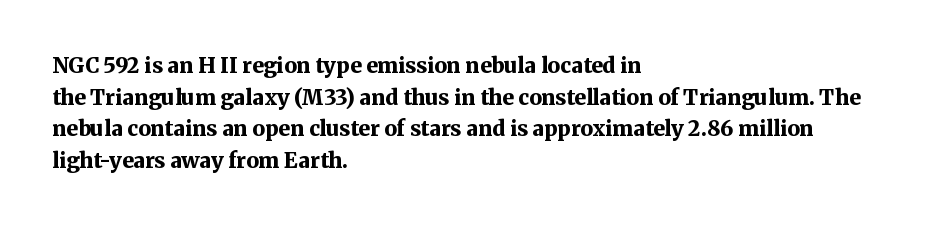
{"italic": "no", "bold": "yes", "underline": "no", "align": "left", "line_spacing": "normal", "line_spacing_ratio": 1.51, "letter_spacing": "normal", "letter_spacing_em": 0.0, "glyph_px": 21}
